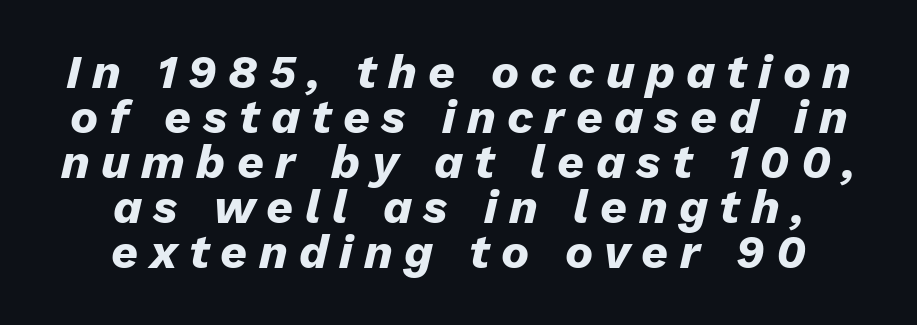
The passage shown is emphatically bold. Spacing verdict: proportional, widths tailored to each character. Leftover space on each line is divided equally before and after the words. Here the glyphs are tracked loosely, breaking word shapes into spaced letters. Vertical spacing — tight.
